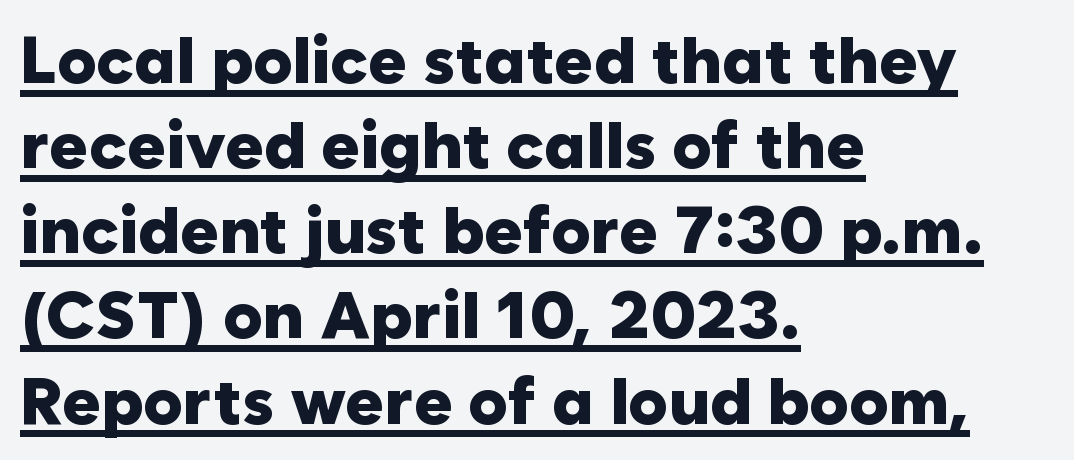
Q: Is the text bold? A: Yes.
Q: Is the text italic (slanted)? A: No, it is upright.
Q: Is the typeface a serif or a sans-serif typeface? A: Sans-serif.
Q: Is the text underlined? A: Yes.
Q: How is the paragraph aligned? A: Left-aligned.
Q: Is the spacing between letters normal or unusually wide? A: Normal.
Q: Is the spacing between lines tight, normal or loose? A: Normal.
Q: Width (condensed, normal, or wide)? A: Normal.
Q: Stroke contrast? A: Low.
Q: x-height? A: Medium.
Q: Monospaced? A: No.
